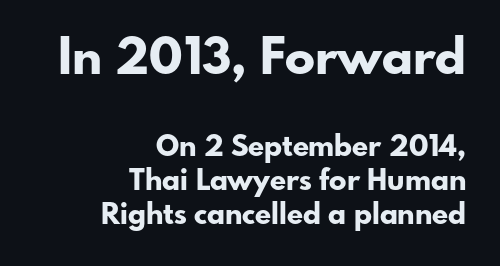
Q: Is the text bold? A: Yes.
Q: Is the text italic (slanted)? A: No, it is upright.
Q: Is the typeface a serif or a sans-serif typeface? A: Sans-serif.
Q: Is the text underlined? A: No.
Q: How is the paragraph aligned? A: Right-aligned.
Q: Is the spacing between letters normal or unusually wide? A: Normal.
Q: Which block of text is set in a larger size, the first (top) or the second (bottom)? A: The first (top) one.
Q: Width (condensed, normal, or wide)? A: Normal.
Q: Stroke contrast? A: Low.
Q: x-height? A: Small.
Q: Monospaced? A: No.
